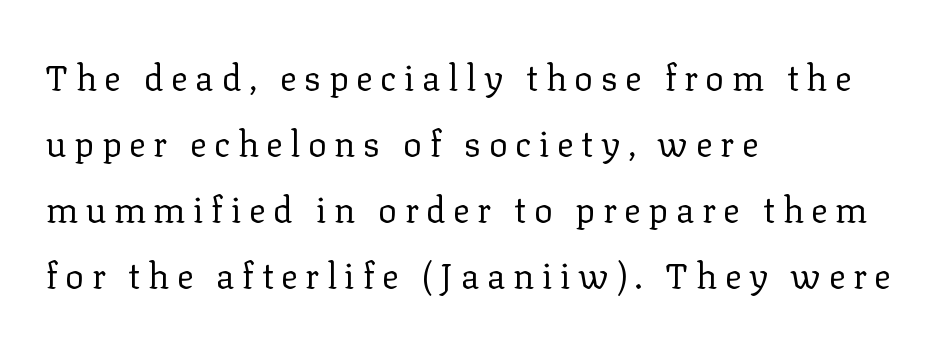
Q: Is the text bold? A: No.
Q: Is the text italic (slanted)? A: No, it is upright.
Q: Is the typeface a serif or a sans-serif typeface? A: Serif.
Q: Is the text underlined? A: No.
Q: How is the paragraph aligned? A: Left-aligned.
Q: Is the spacing between letters normal or unusually wide? A: Unusually wide.
Q: Width (condensed, normal, or wide)? A: Normal.
Q: Stroke contrast? A: Low.
Q: x-height? A: Medium.
Q: Monospaced? A: No.
